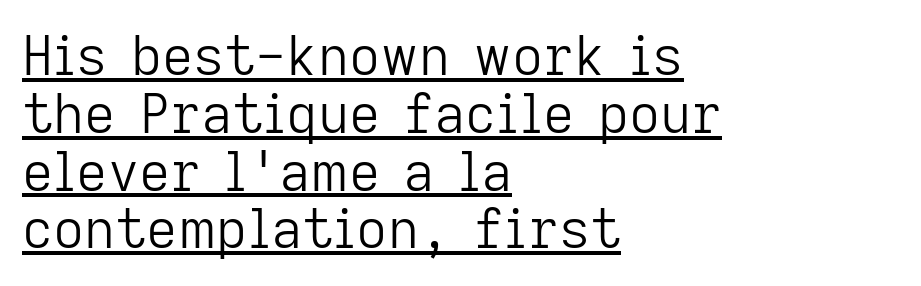
In terms of letterform style, serifs are entirely absent. This sample is left-justified, so line endings fall wherever the words run out. If you measured baseline to baseline, you'd find a short distance. The typesetter has applied underlining to the passage shown.
